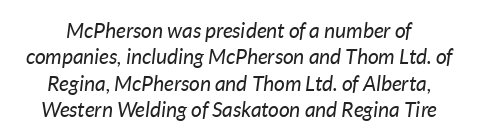
{"italic": "yes", "lean": "right", "slant_degrees": 7, "bold": "no", "underline": "no", "line_spacing": "normal", "line_spacing_ratio": 1.26, "letter_spacing": "normal", "letter_spacing_em": 0.0, "glyph_px": 21}
